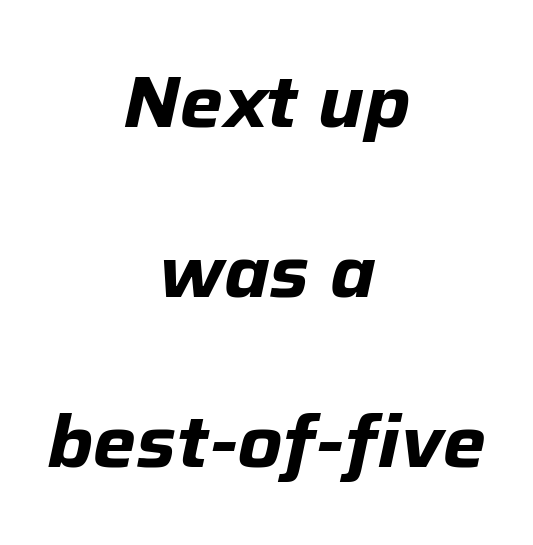
The image shows 73 px bold type, italic (leaning right); set centered, loose line spacing (2.33x), normal letter spacing, not underlined; low stroke contrast and a medium x-height.
